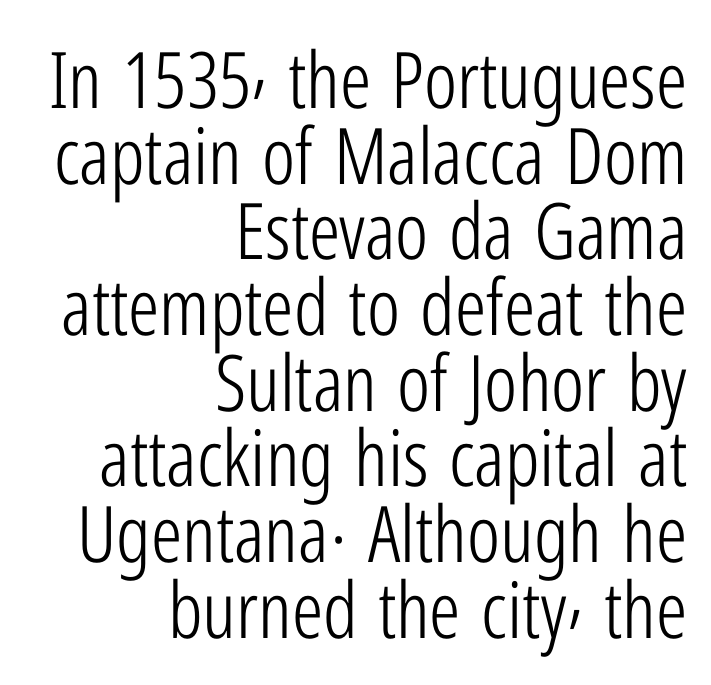
Q: Is the text bold? A: No.
Q: Is the text italic (slanted)? A: No, it is upright.
Q: Is the typeface a serif or a sans-serif typeface? A: Sans-serif.
Q: Is the text underlined? A: No.
Q: How is the paragraph aligned? A: Right-aligned.
Q: Is the spacing between letters normal or unusually wide? A: Normal.
Q: Is the spacing between lines tight, normal or loose? A: Tight.
Q: Width (condensed, normal, or wide)? A: Condensed.
Q: Stroke contrast? A: Low.
Q: x-height? A: Medium.
Q: Monospaced? A: No.
